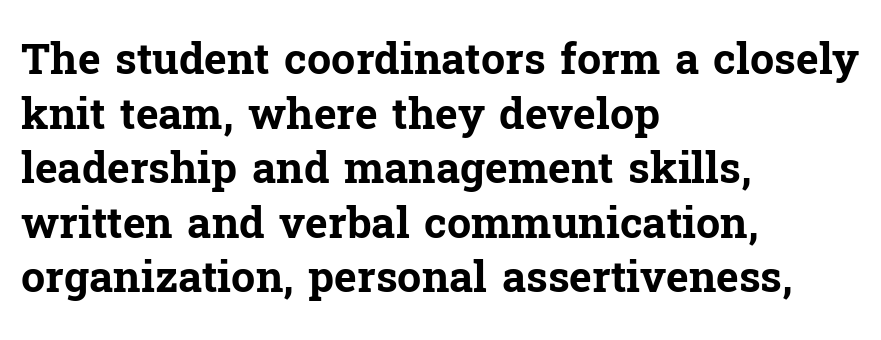
{"serif": "yes", "italic": "no", "bold": "yes", "weight": "bold", "width": "normal", "stroke_contrast": "low", "x_height": "medium", "monospaced": "no", "underline": "no", "align": "left", "line_spacing": "normal", "line_spacing_ratio": 1.27, "letter_spacing": "normal", "letter_spacing_em": 0.0, "glyph_px": 43}
